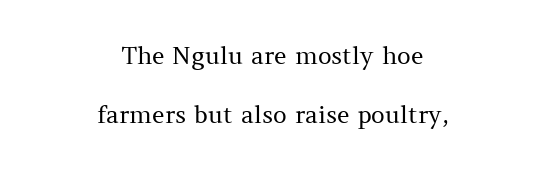
Vertical spacing — loose. Compared with a flush-left layout, this one balances lines on the center instead. A typesetter would call this zero additional tracking. Heaviness? Minimal to ordinary, like unemphasized prose. Nobody drew a line under any word here. Tall strokes in this sample are plumb rather than angled.
